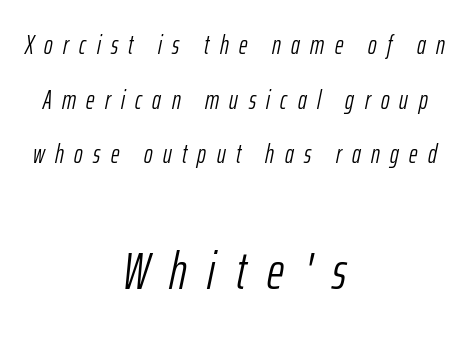
The image shows 52 px light, condensed type, italic (leaning right); set centered, loose line spacing (2.1x), unusually wide letter spacing (+0.4 em), not underlined; the second (bottom) block is 2.0x larger; low stroke contrast and a medium x-height.
